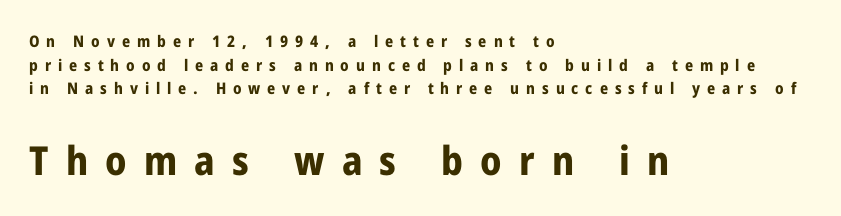
Q: Is the text bold? A: Yes.
Q: Is the text italic (slanted)? A: No, it is upright.
Q: Is the typeface a serif or a sans-serif typeface? A: Sans-serif.
Q: Is the text underlined? A: No.
Q: How is the paragraph aligned? A: Left-aligned.
Q: Is the spacing between letters normal or unusually wide? A: Unusually wide.
Q: Is the spacing between lines tight, normal or loose? A: Normal.
Q: Which block of text is set in a larger size, the first (top) or the second (bottom)? A: The second (bottom) one.
Q: Width (condensed, normal, or wide)? A: Condensed.
Q: Stroke contrast? A: Low.
Q: x-height? A: Medium.
Q: Monospaced? A: No.
